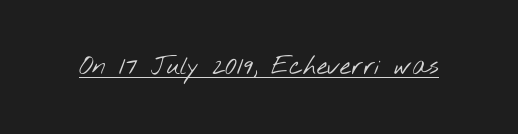
Counters stay open thanks to moderate or lighter strokes. Is there an underline? Yes — a line sits under the letters. In terms of letterspacing, this is plain default setting.
